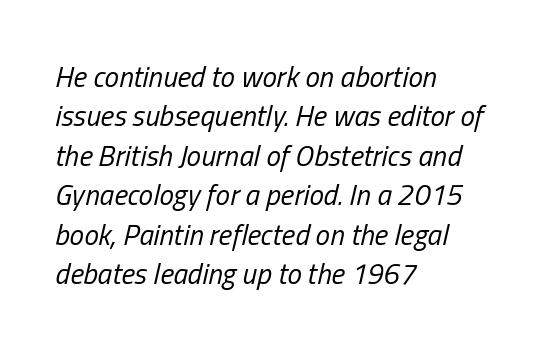
Q: Is the text bold? A: No.
Q: Is the text italic (slanted)? A: Yes, it leans right by about 13 degrees.
Q: Is the text underlined? A: No.
Q: How is the paragraph aligned? A: Left-aligned.
Q: Is the spacing between letters normal or unusually wide? A: Normal.
Q: Is the spacing between lines tight, normal or loose? A: Normal.
Q: Width (condensed, normal, or wide)? A: Condensed.
Q: Stroke contrast? A: Low.
Q: x-height? A: Medium.
Q: Monospaced? A: No.
